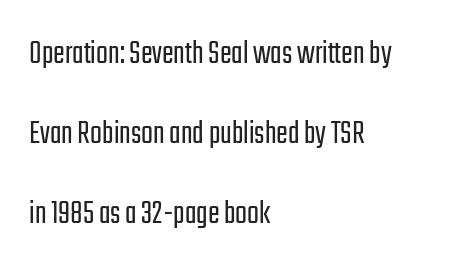
{"serif": "no", "italic": "no", "bold": "no", "weight": "light", "width": "condensed", "stroke_contrast": "low", "x_height": "medium", "monospaced": "no", "underline": "no", "align": "left", "line_spacing": "loose", "line_spacing_ratio": 2.29, "letter_spacing": "normal", "letter_spacing_em": 0.0, "glyph_px": 35}
